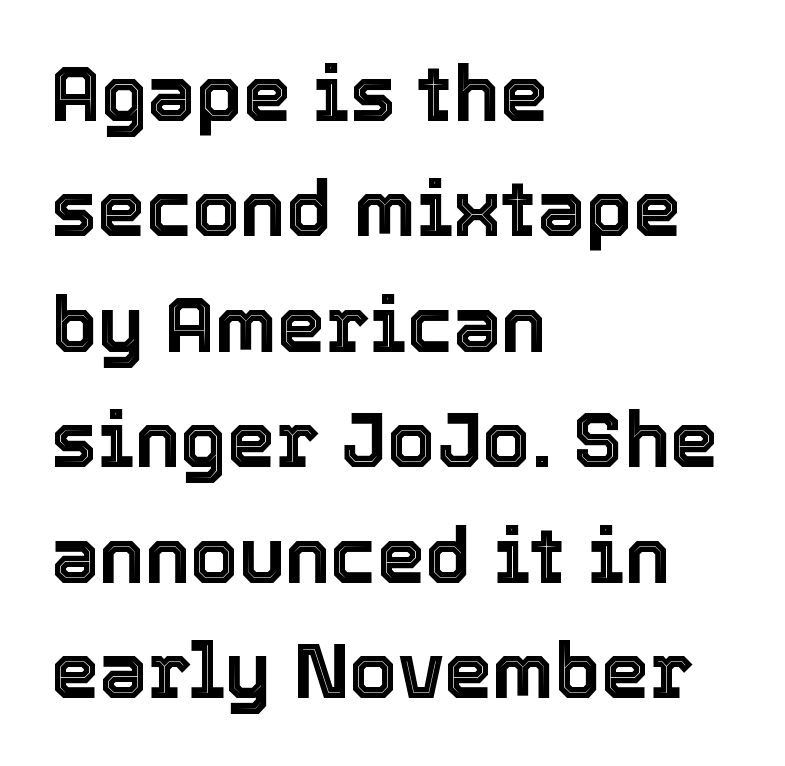
Q: Is the text italic (slanted)? A: No, it is upright.
Q: Is the text underlined? A: No.
Q: How is the paragraph aligned? A: Left-aligned.
Q: Is the spacing between letters normal or unusually wide? A: Normal.
Q: Is the spacing between lines tight, normal or loose? A: Normal.
Q: Width (condensed, normal, or wide)? A: Normal.
Q: x-height? A: Medium.
Q: Monospaced? A: No.
